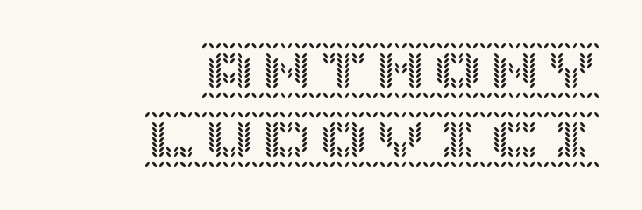
{"italic": "no", "width": "normal", "x_height": "large", "underline": "no", "align": "right", "line_spacing_ratio": 1.21, "letter_spacing": "normal", "letter_spacing_em": 0.0, "glyph_px": 57}
